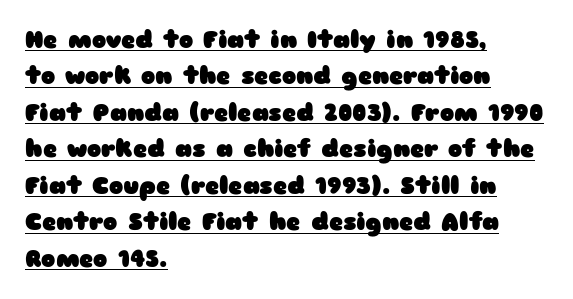
In designer terms, the underline attribute is active on this setting. Every letter is thick-stroked: bold, no question. Inter-character spacing is left at the font's built-in metrics. The ragged edge is on the right, which tells us the setting is flush left. This sample uses an upright cut, with every glyph sitting square on the baseline.
